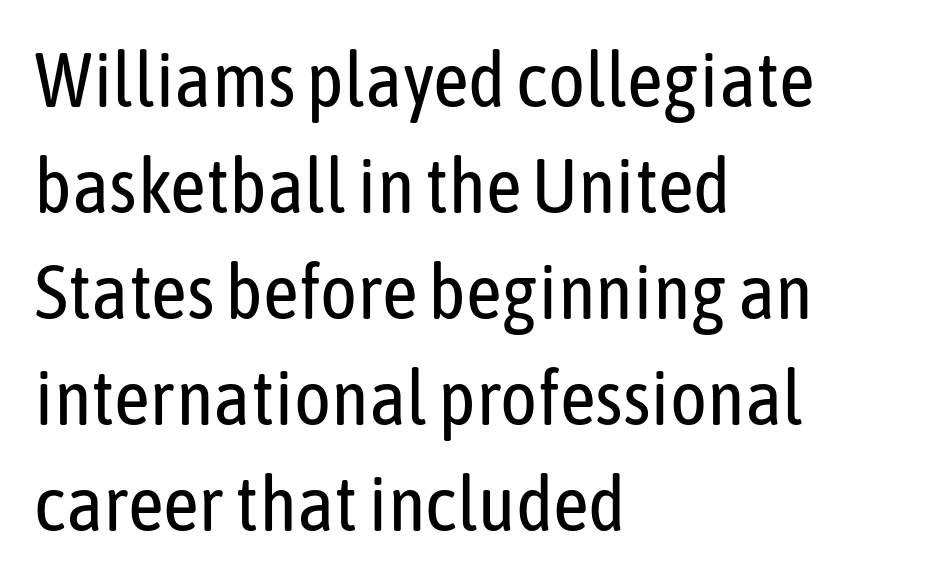
{"serif": "no", "italic": "no", "bold": "no", "weight": "regular", "width": "condensed", "stroke_contrast": "low", "x_height": "medium", "monospaced": "no", "underline": "no", "align": "left", "line_spacing": "normal", "line_spacing_ratio": 1.36, "letter_spacing": "normal", "letter_spacing_em": 0.0, "glyph_px": 78}
